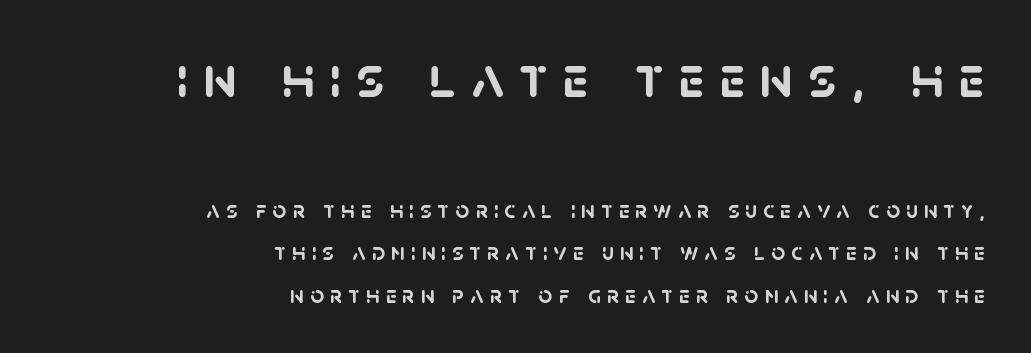
Q: Is the text bold? A: Yes.
Q: Is the typeface a serif or a sans-serif typeface? A: Sans-serif.
Q: Is the text underlined? A: No.
Q: How is the paragraph aligned? A: Right-aligned.
Q: Is the spacing between letters normal or unusually wide? A: Unusually wide.
Q: Which block of text is set in a larger size, the first (top) or the second (bottom)? A: The first (top) one.
Q: Width (condensed, normal, or wide)? A: Normal.
Q: Stroke contrast? A: Low.
Q: x-height? A: Large.
Q: Monospaced? A: No.
